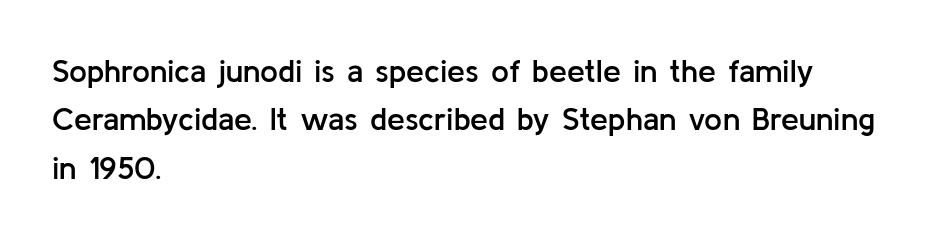
The ragged edge is on the right, which tells us the setting is flush left. Any mark beneath the type? The region is blank. Caption: standard tracking, unaltered. Ordinary non-slanted type is in use. Is this a fixed-width face? No — the glyphs have proportional, varying widths.
